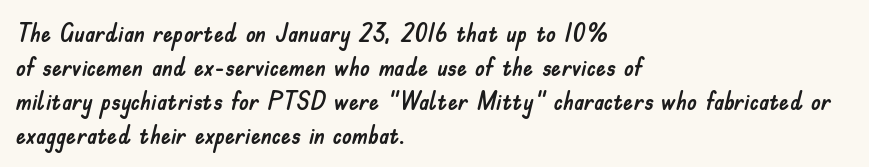
{"underline": "no", "align": "left", "line_spacing": "normal", "line_spacing_ratio": 1.36, "letter_spacing": "normal", "letter_spacing_em": 0.0, "glyph_px": 25}
